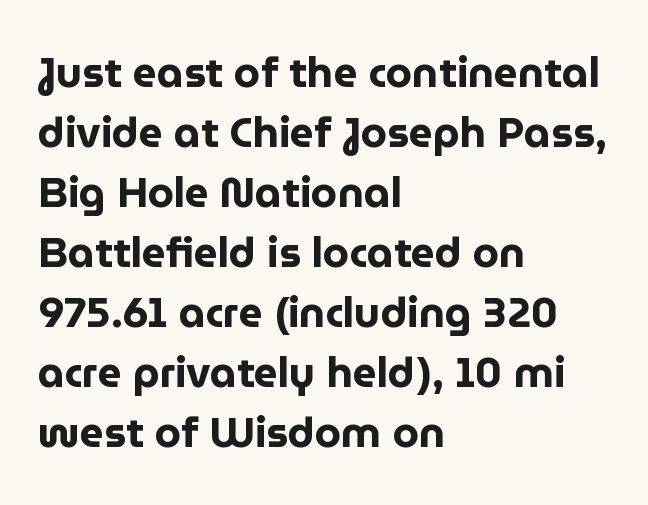
Beneath every word, the page is bare. This sample has the flowing, uneven cadence of proportional lettering. These lines carry a lot of weight — the face is fully bold. Type style note: lacks serifs. Normally led — the rows are evenly, conventionally spaced. Students, note that the glyphs here touch the page at normal intervals.
